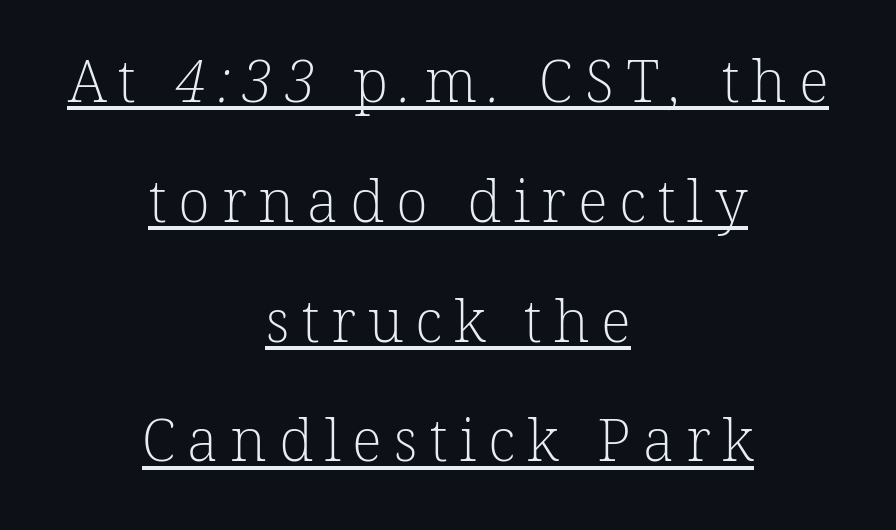
Q: Is the text bold? A: No.
Q: Is the typeface a serif or a sans-serif typeface? A: Serif.
Q: Is the text underlined? A: Yes.
Q: How is the paragraph aligned? A: Centered.
Q: Is the spacing between letters normal or unusually wide? A: Unusually wide.
Q: Is the spacing between lines tight, normal or loose? A: Loose.
Q: Width (condensed, normal, or wide)? A: Normal.
Q: Stroke contrast? A: Low.
Q: x-height? A: Medium.
Q: Monospaced? A: No.
